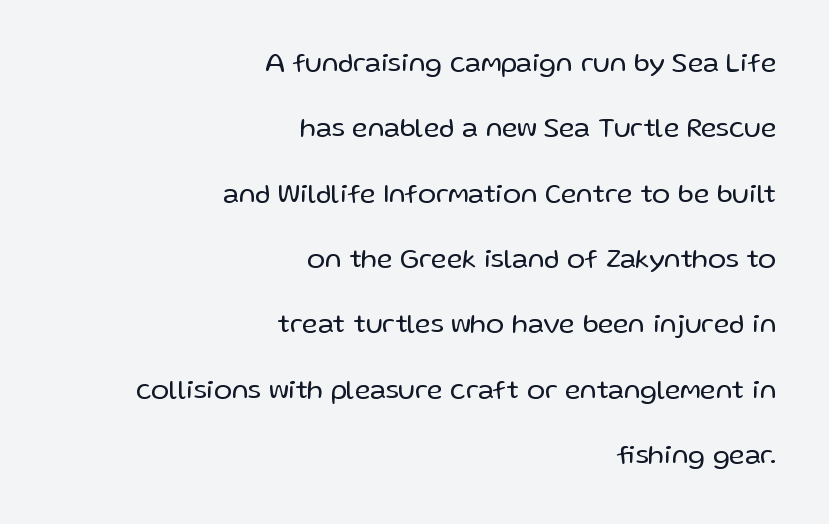
The image shows 27 px text type, upright; set right-aligned, loose line spacing (2.42x), normal letter spacing, not underlined.
